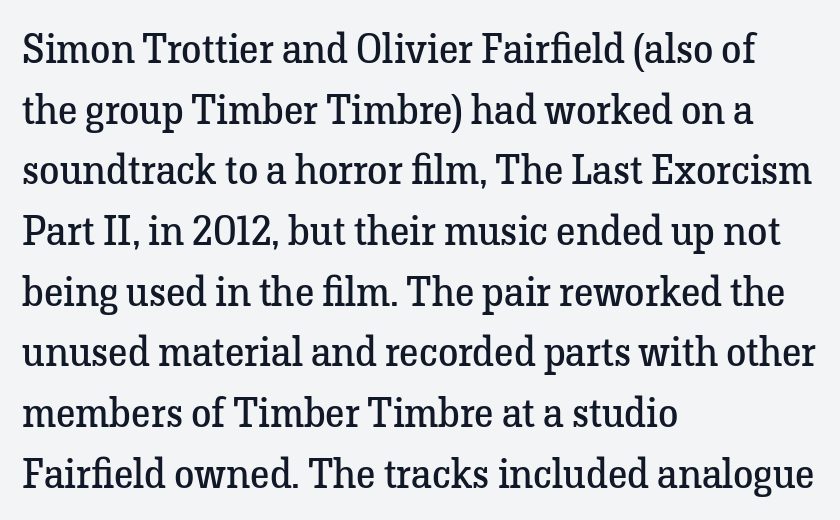
The image shows 41 px regular-weight serif type, upright; set left-aligned, normal line spacing (1.48x), normal letter spacing, not underlined; low stroke contrast and a medium x-height.
